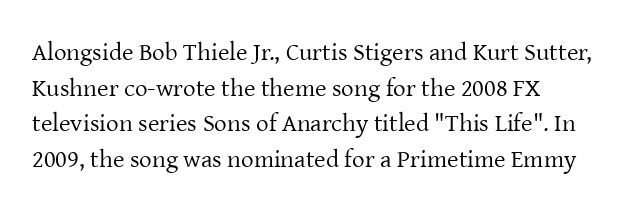
{"italic": "no", "bold": "no", "underline": "no", "align": "left", "line_spacing": "normal", "line_spacing_ratio": 1.43, "letter_spacing": "normal", "letter_spacing_em": 0.0, "glyph_px": 25}
